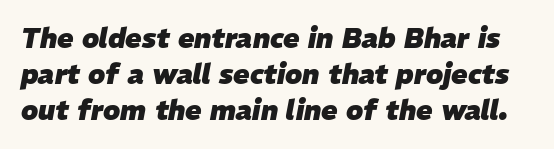
Letter spacing: default. The foot of each line stays bare and open. The rendering applies a slant to the glyphs. Bold? Absolutely — the strokes are thick and heavy.
